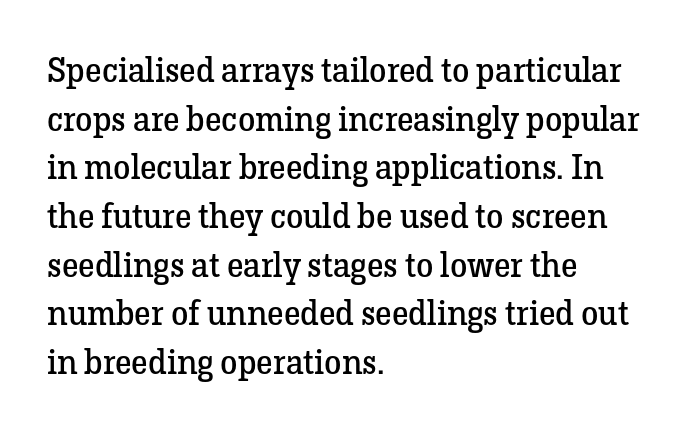
The image shows 35 px regular-weight serif type, upright; set left-aligned, normal line spacing (1.39x), normal letter spacing, not underlined; low stroke contrast and a medium x-height.
